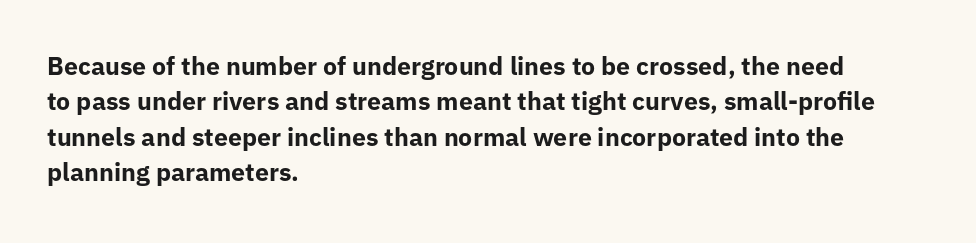
Q: Is the text bold? A: Yes.
Q: Is the text italic (slanted)? A: No, it is upright.
Q: Is the text underlined? A: No.
Q: How is the paragraph aligned? A: Left-aligned.
Q: Is the spacing between letters normal or unusually wide? A: Normal.
Q: Is the spacing between lines tight, normal or loose? A: Normal.
